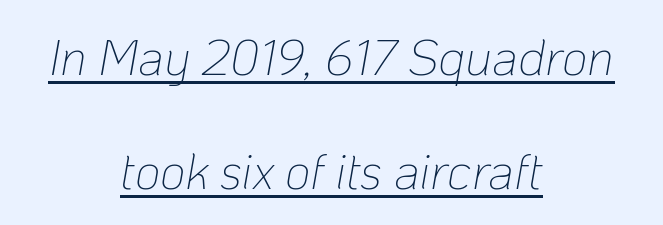
The image shows 50 px thin type, italic (leaning right); set centered, loose line spacing (2.29x), normal letter spacing, underlined; low stroke contrast and a medium x-height.
